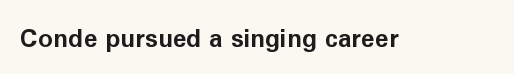
Q: Is the text bold? A: Yes.
Q: Is the text italic (slanted)? A: No, it is upright.
Q: Is the text underlined? A: No.
Q: Is the spacing between letters normal or unusually wide? A: Normal.
